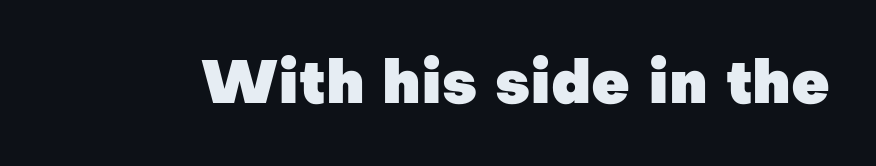
{"serif": "no", "italic": "no", "bold": "yes", "weight": "heavy", "width": "normal", "stroke_contrast": "low", "x_height": "medium", "monospaced": "no", "underline": "no", "letter_spacing": "normal", "letter_spacing_em": 0.0, "glyph_px": 60}
